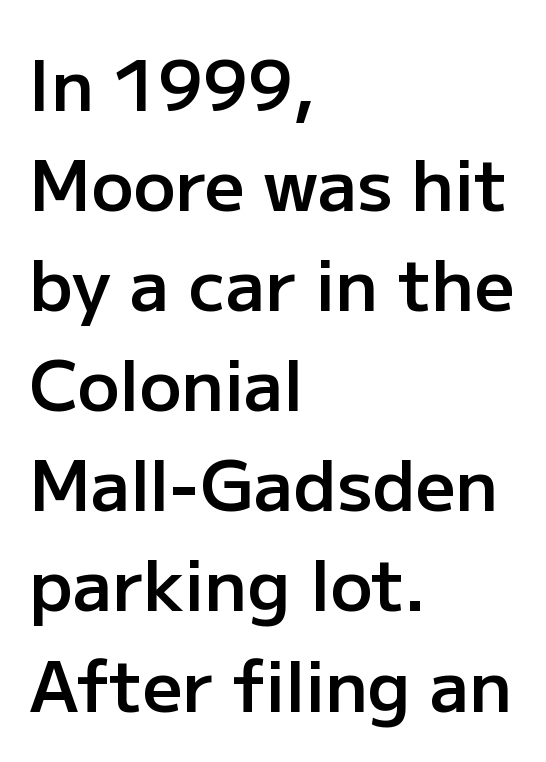
{"serif": "no", "italic": "no", "bold": "semi", "weight": "semibold", "width": "normal", "stroke_contrast": "low", "x_height": "medium", "monospaced": "no", "underline": "no", "align": "left", "line_spacing": "normal", "line_spacing_ratio": 1.43, "letter_spacing": "normal", "letter_spacing_em": 0.0, "glyph_px": 70}
